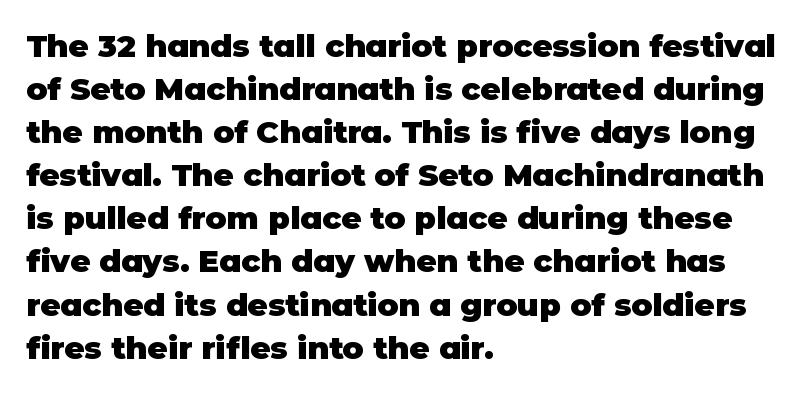
The image shows 31 px heavy sans-serif type, upright; set left-aligned, normal line spacing (1.39x), normal letter spacing, not underlined; low stroke contrast and a large x-height.
